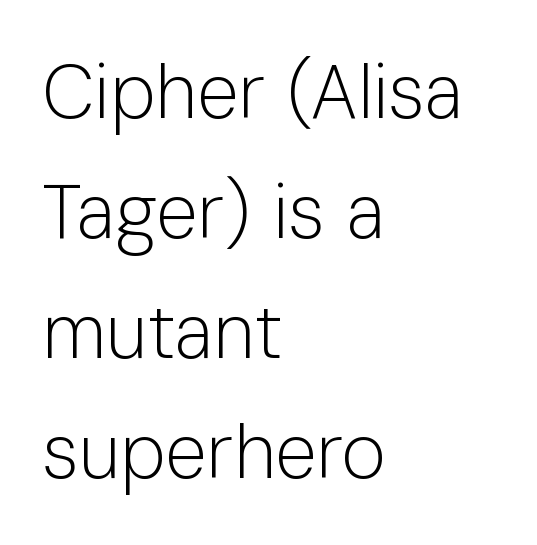
{"serif": "no", "italic": "no", "bold": "no", "weight": "light", "width": "normal", "stroke_contrast": "low", "x_height": "medium", "monospaced": "no", "underline": "no", "align": "left", "line_spacing": "normal", "line_spacing_ratio": 1.58, "letter_spacing": "normal", "letter_spacing_em": 0.0, "glyph_px": 76}
